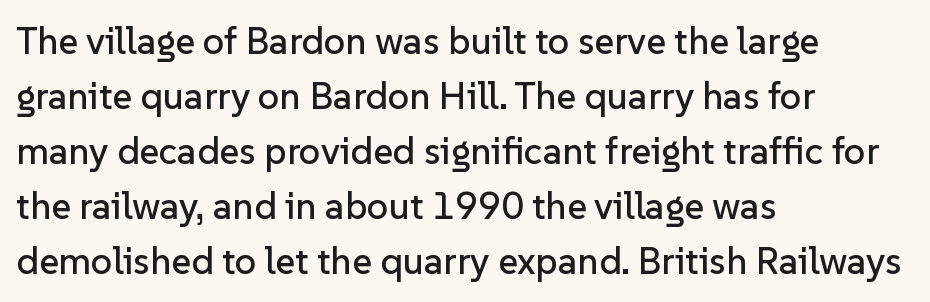
Compared with a centered layout, this one pins lines to the left instead. The lines sit at an ordinary, default distance from one another. In terms of posture, this sample is upright. Descenders hang freely into open space. The text was rendered using a sans face with plain stroke endings. This sample has the flowing, uneven cadence of proportional lettering.
